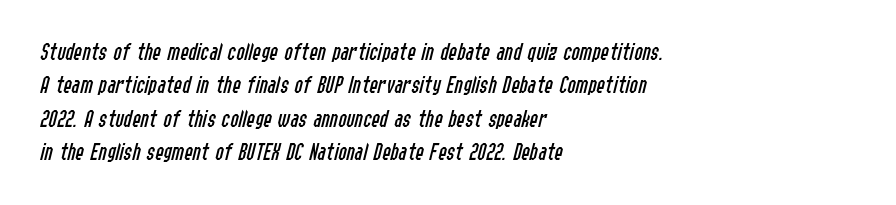
The image shows 25 px text type, italic (leaning right); set left-aligned, normal line spacing (1.34x), normal letter spacing, not underlined.
